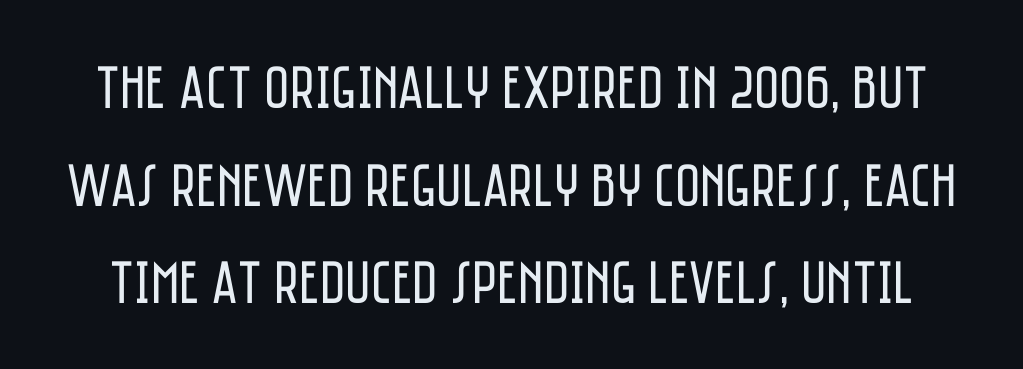
The image shows 61 px regular-weight, condensed sans-serif type, upright; set normal line spacing (1.6x), normal letter spacing, not underlined; low stroke contrast and a large x-height.
